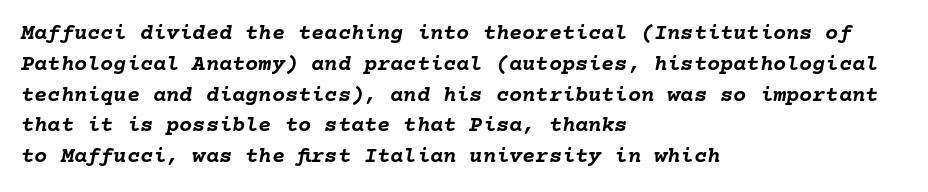
Q: Is the text bold? A: Yes.
Q: Is the text italic (slanted)? A: Yes, it leans right by about 10 degrees.
Q: Is the text underlined? A: No.
Q: How is the paragraph aligned? A: Left-aligned.
Q: Is the spacing between letters normal or unusually wide? A: Normal.
Q: Is the spacing between lines tight, normal or loose? A: Normal.
